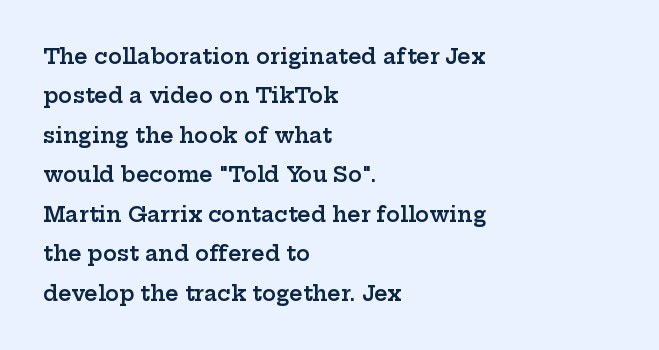
A fair bit of extra ink — the face is semibold, not bold. The axis of the letterforms is exactly vertical. This rendering uses left alignment, leaving the right contour irregular. Beneath every word, the page is bare.
